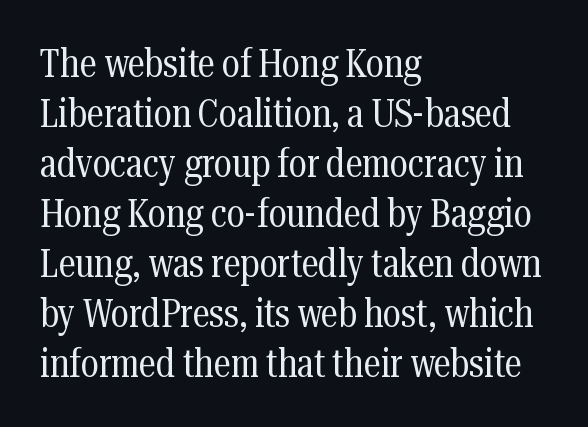
Do the characters align in a grid? No, the font is proportional. You could call the tracking neutral — neither tight nor loose. Horizontally, the lines are justified to the leading edge only. The type family on display is of the serif kind. Plain, unruled lines of type.
